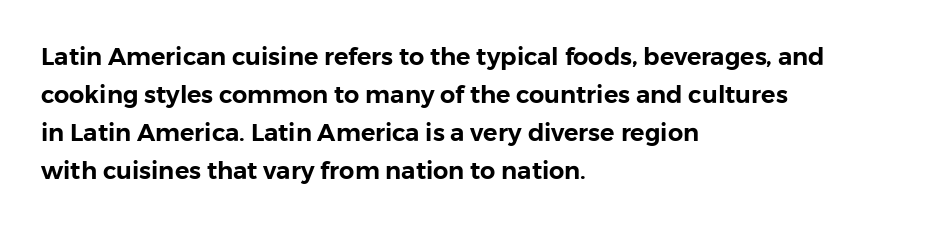
{"italic": "no", "underline": "no", "align": "left", "line_spacing": "normal", "line_spacing_ratio": 1.59, "letter_spacing": "normal", "letter_spacing_em": 0.0, "glyph_px": 24}
